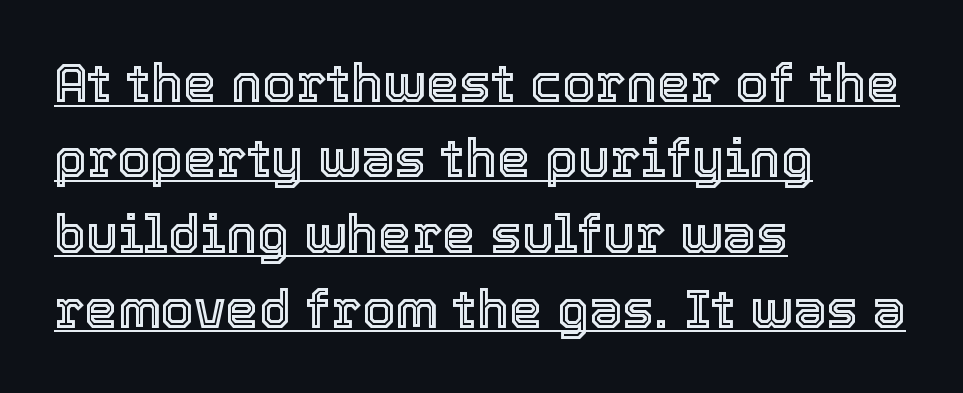
Does extra space separate the letters? No, they use regular spacing. The face used here is proportionally spaced, like ordinary book or web type. The rendering uses the underline text-decoration. Students, observe: this is what conventionally led text looks like. The letters stand upright; this is a roman face. The passage is arranged the way most books set body copy — flush left.
